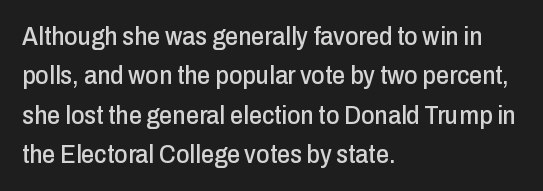
This rendering features lettering with no underline. Every row of glyphs begins at an identical x-position on the left. The leading is moderate, giving the passage an even texture. When letters stand straight like this, we call the style roman or upright.
